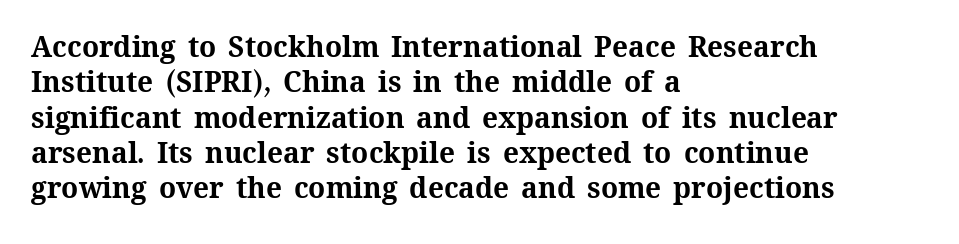
Q: Is the text bold? A: Yes.
Q: Is the text italic (slanted)? A: No, it is upright.
Q: Is the text underlined? A: No.
Q: How is the paragraph aligned? A: Left-aligned.
Q: Is the spacing between letters normal or unusually wide? A: Normal.
Q: Is the spacing between lines tight, normal or loose? A: Normal.
Q: Width (condensed, normal, or wide)? A: Normal.
Q: Stroke contrast? A: Medium.
Q: x-height? A: Medium.
Q: Monospaced? A: No.
